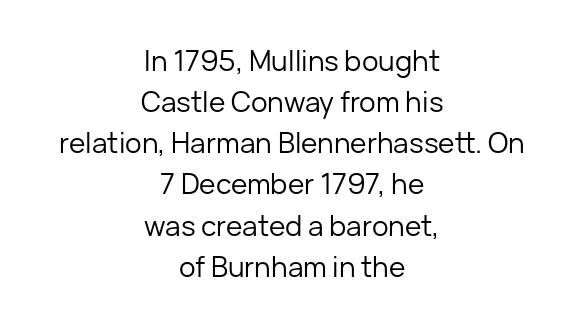
The image shows 28 px regular-weight sans-serif type, upright; set centered, normal line spacing (1.47x), normal letter spacing, not underlined; low stroke contrast and a medium x-height.
